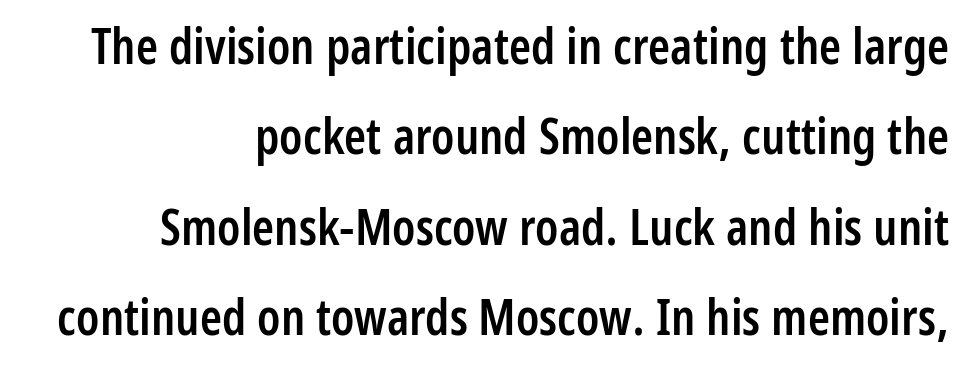
Q: Is the text bold? A: Semi-bold.
Q: Is the text italic (slanted)? A: No, it is upright.
Q: Is the typeface a serif or a sans-serif typeface? A: Sans-serif.
Q: Is the text underlined? A: No.
Q: How is the paragraph aligned? A: Right-aligned.
Q: Is the spacing between letters normal or unusually wide? A: Normal.
Q: Width (condensed, normal, or wide)? A: Condensed.
Q: Stroke contrast? A: Low.
Q: x-height? A: Medium.
Q: Monospaced? A: No.
